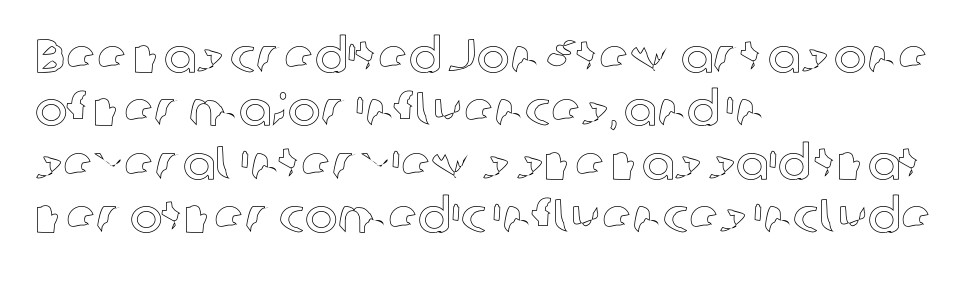
Q: Is the text italic (slanted)? A: No, it is upright.
Q: Is the text underlined? A: No.
Q: How is the paragraph aligned? A: Left-aligned.
Q: Is the spacing between letters normal or unusually wide? A: Normal.
Q: Is the spacing between lines tight, normal or loose? A: Tight.
Q: Width (condensed, normal, or wide)? A: Normal.
Q: x-height? A: Medium.
Q: Monospaced? A: No.
